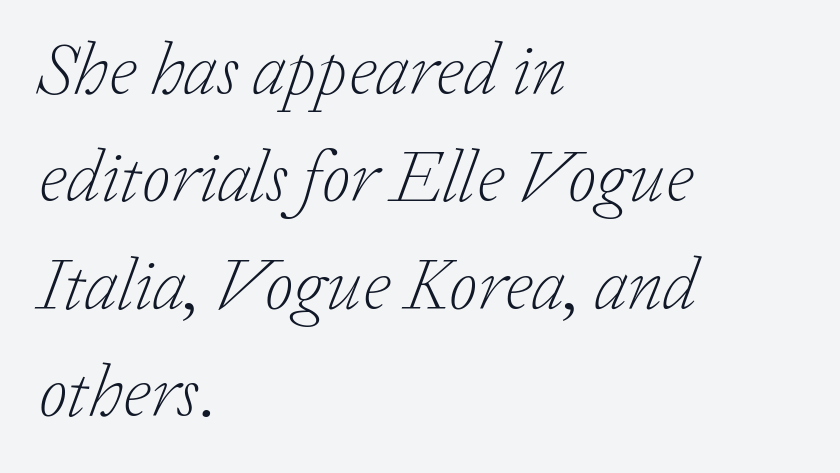
The image shows 74 px light serif type, italic (leaning right); set left-aligned, normal line spacing (1.45x), normal letter spacing, not underlined; low stroke contrast and a medium x-height.
